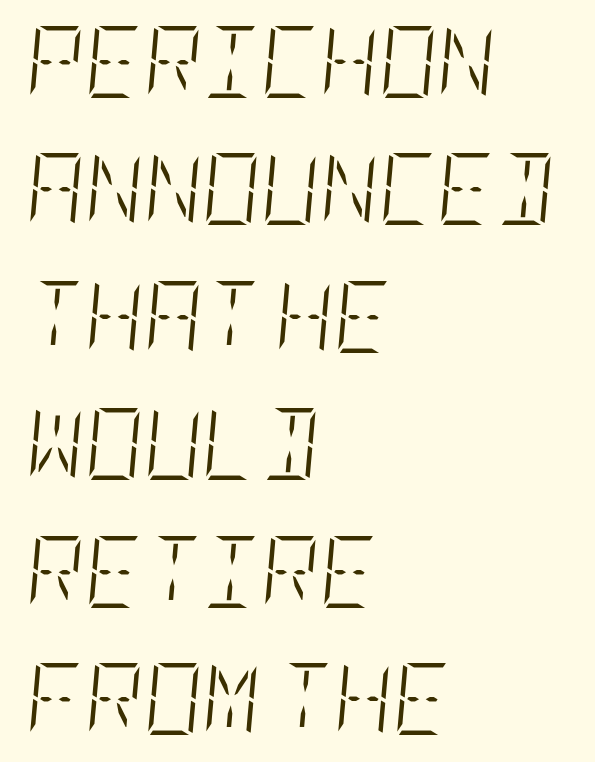
The image shows 72 px light, condensed type, italic (leaning right); set left-aligned, line spacing 1.77x, normal letter spacing, not underlined; low stroke contrast and a large x-height.
